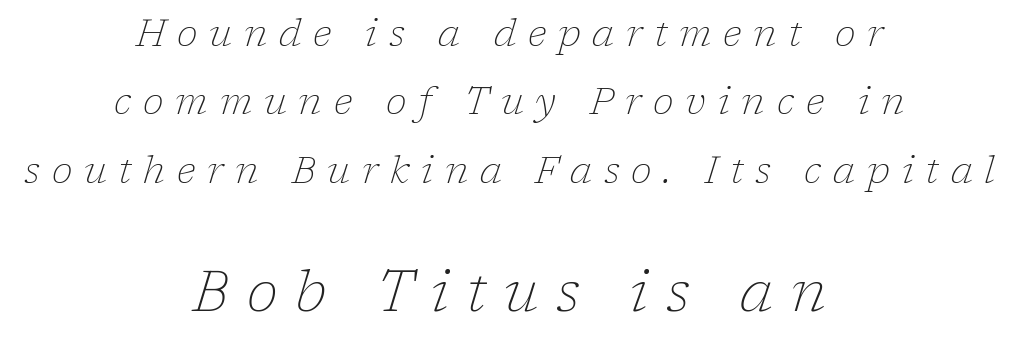
The passage shown is typeset with a serif family. A student would call this center alignment; a typographer would say set centered. No extra ink here — the face is not bold. You could not count columns in this text — the font is proportionally spaced. Someone cranked the tracking dial way up on this one.
